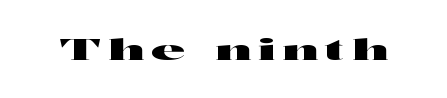
The passage shown is typed in a proportional face where columns would drift. Check where the strokes stop: nothing finishes them off — pure sans. You can tell it's not italic because the verticals are truly vertical. Honestly, the letter spacing is so wide it's the main thing you notice. The passage shown is not underscored anywhere.
